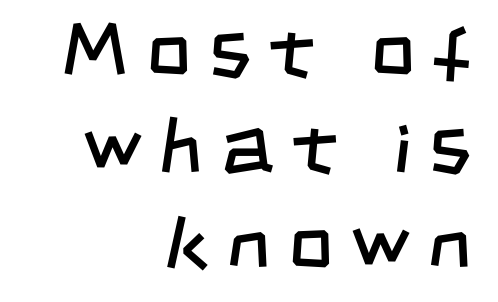
Each word looks stretched out because of the extra space between its letters. Decoration check: the copy has no underline. The rag falls on the left side of this text block. Nothing heavy about these letters — not bold at all. Observe the absence of serifs on each vertical stroke in this sample.
